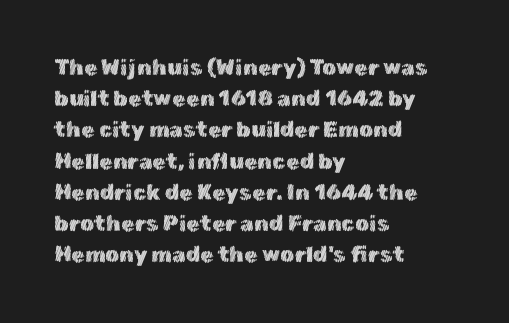
The image shows 22 px text type, upright; set left-aligned, normal line spacing (1.42x), normal letter spacing, not underlined.
